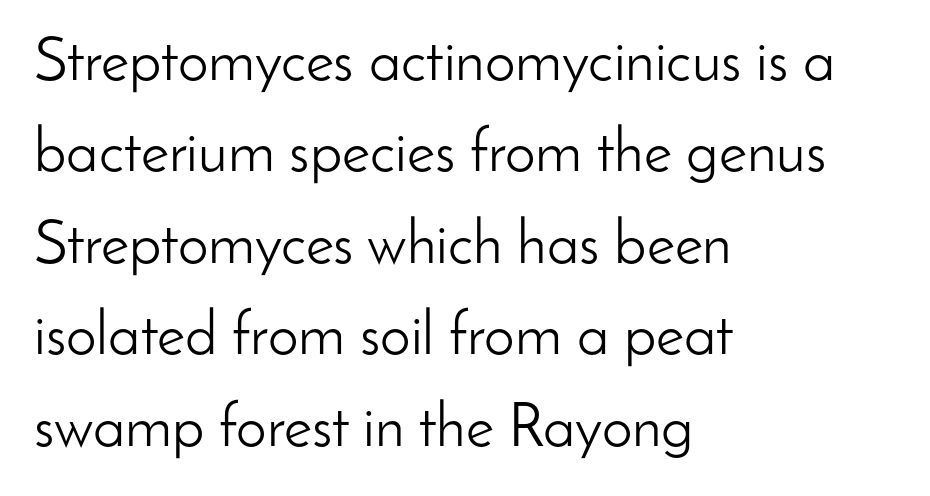
Tall strokes in this sample are plumb rather than angled. Beneath every word, the page is bare. Line spacing here is normal. The rag falls on the right side of this text block. This sample uses plain, unmodified letter spacing.
